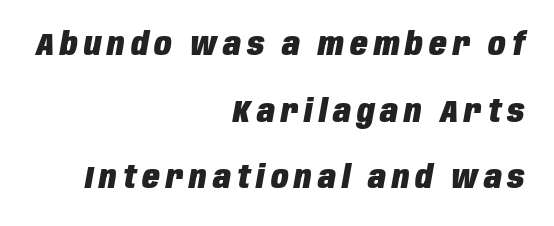
The image shows 32 px heavy, condensed type, italic (leaning right); set right-aligned, loose line spacing (2.08x), not underlined; low stroke contrast and a large x-height.
